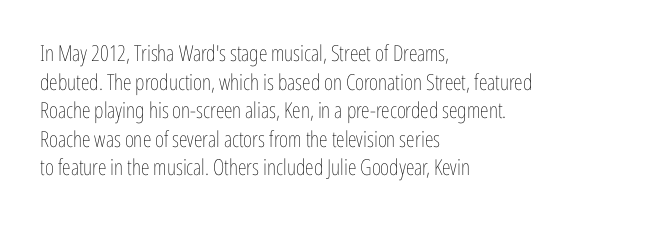
The image shows 22 px text type, upright; set left-aligned, normal line spacing (1.3x), normal letter spacing, not underlined.
